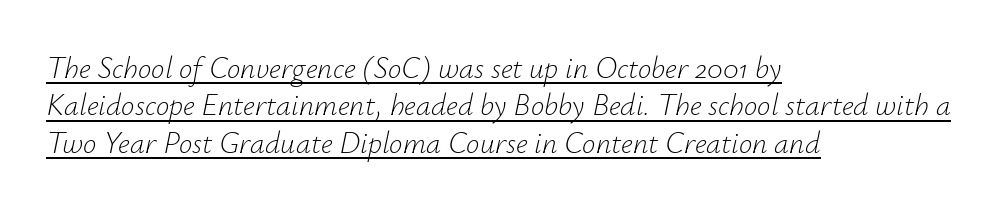
Q: Is the text bold? A: No.
Q: Is the text italic (slanted)? A: Yes, it leans right by about 12 degrees.
Q: Is the text underlined? A: Yes.
Q: How is the paragraph aligned? A: Left-aligned.
Q: Is the spacing between letters normal or unusually wide? A: Normal.
Q: Is the spacing between lines tight, normal or loose? A: Normal.
Q: Width (condensed, normal, or wide)? A: Normal.
Q: Stroke contrast? A: Low.
Q: x-height? A: Small.
Q: Monospaced? A: No.
